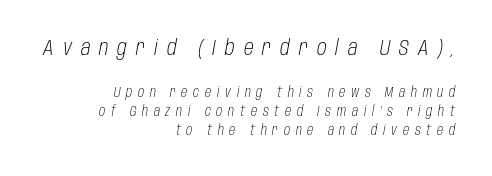
Q: Is the text bold? A: No.
Q: Is the text italic (slanted)? A: Yes, it leans right by about 10 degrees.
Q: Is the text underlined? A: No.
Q: How is the paragraph aligned? A: Right-aligned.
Q: Is the spacing between letters normal or unusually wide? A: Unusually wide.
Q: Is the spacing between lines tight, normal or loose? A: Normal.
Q: Which block of text is set in a larger size, the first (top) or the second (bottom)? A: The first (top) one.
